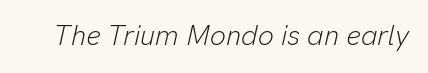
Bold? No — there's no thickening of the strokes. Nothing unusual about the tracking: characters are spaced as the font intends. Yep, that's italic — everything's leaning. Underline: absent.
